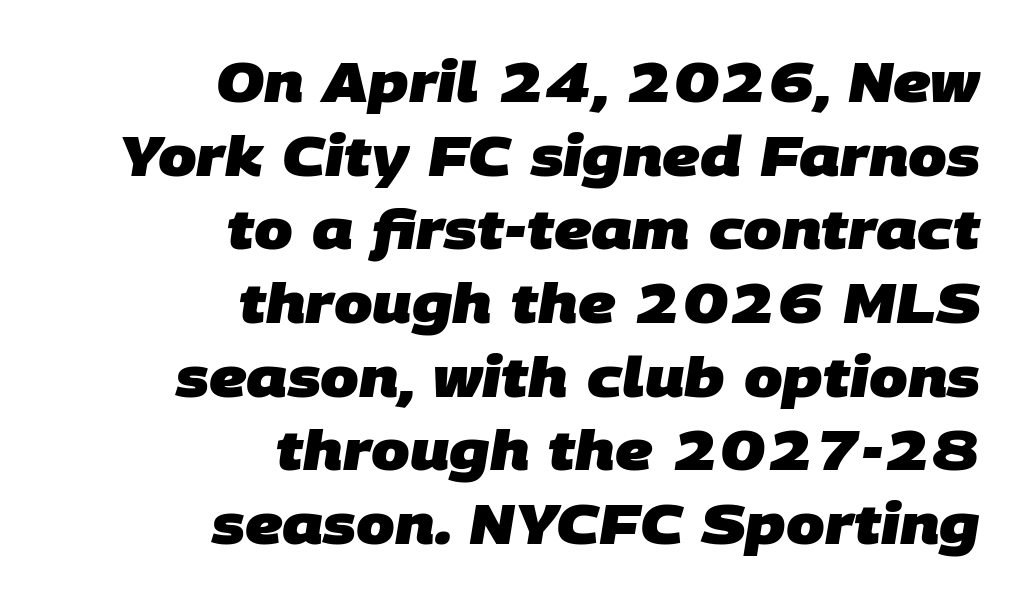
The image shows 55 px heavy sans-serif type; set right-aligned, normal line spacing (1.34x), normal letter spacing, not underlined; low stroke contrast and a large x-height.
